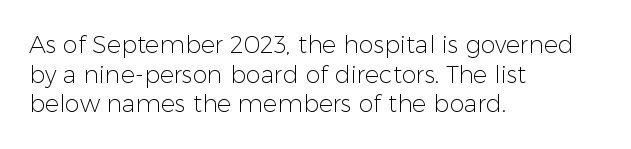
The image shows 24 px text type, upright; set left-aligned, line spacing 1.23x, normal letter spacing, not underlined.
